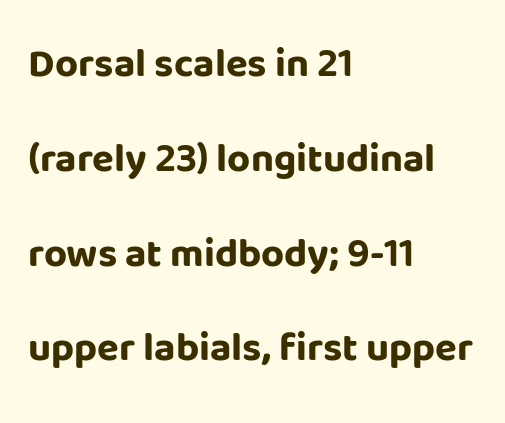
Q: Is the text bold? A: Yes.
Q: Is the text italic (slanted)? A: No, it is upright.
Q: Is the typeface a serif or a sans-serif typeface? A: Sans-serif.
Q: Is the text underlined? A: No.
Q: How is the paragraph aligned? A: Left-aligned.
Q: Is the spacing between letters normal or unusually wide? A: Normal.
Q: Is the spacing between lines tight, normal or loose? A: Loose.
Q: Width (condensed, normal, or wide)? A: Normal.
Q: Stroke contrast? A: Low.
Q: x-height? A: Large.
Q: Monospaced? A: No.
